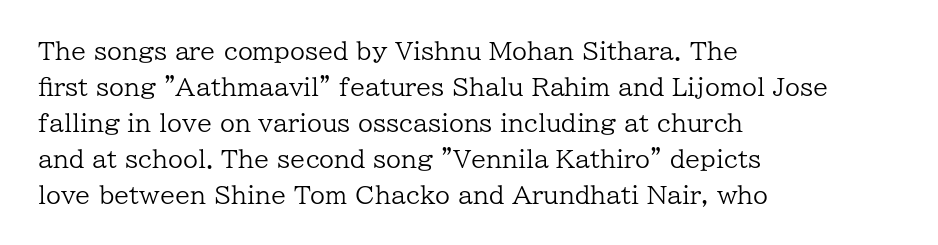
Q: Is the text bold? A: No.
Q: Is the text italic (slanted)? A: No, it is upright.
Q: Is the text underlined? A: No.
Q: How is the paragraph aligned? A: Left-aligned.
Q: Is the spacing between letters normal or unusually wide? A: Normal.
Q: Is the spacing between lines tight, normal or loose? A: Normal.
